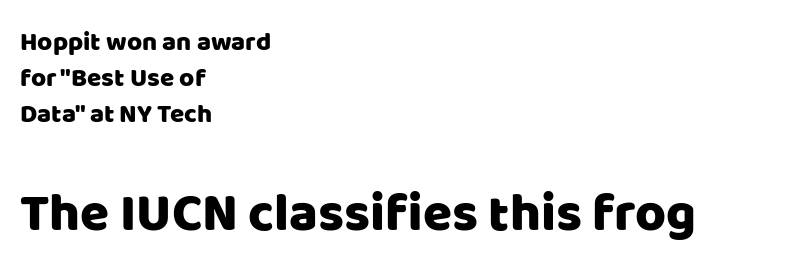
The rendering keeps characters at their native spacing. Caption: multi-line text, flush left, ragged right. The glyphs are unaccompanied by any horizontal stroke below them. This rendering employs a face without finishing strokes, i.e., a sans-serif. This block has exactly the height ordinary leading produces.
